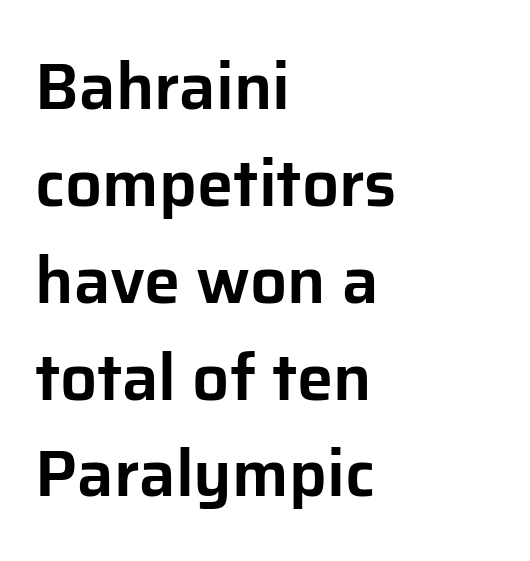
These lines sit exactly where default settings would place them. Here the designer chose a conventional face with non-uniform glyph widths. These lines are composed in type without serifs. Decoration check: the copy has no underline. Tracking here is standard; glyphs follow each other at the usual distance.
